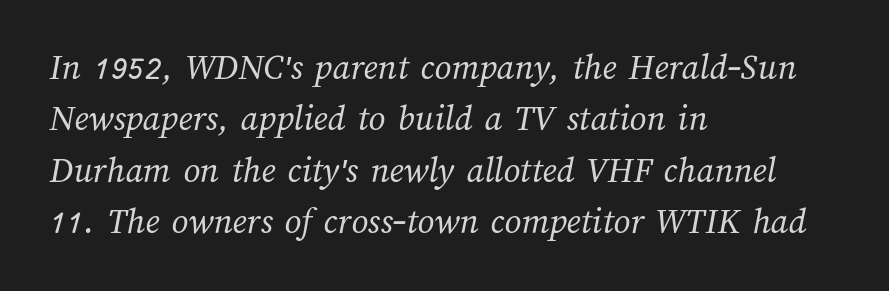
{"bold": "no", "weight": "regular", "width": "normal", "stroke_contrast": "medium", "x_height": "medium", "monospaced": "no", "underline": "no", "align": "left", "line_spacing": "normal", "line_spacing_ratio": 1.39, "letter_spacing": "normal", "letter_spacing_em": 0.0, "glyph_px": 37}
